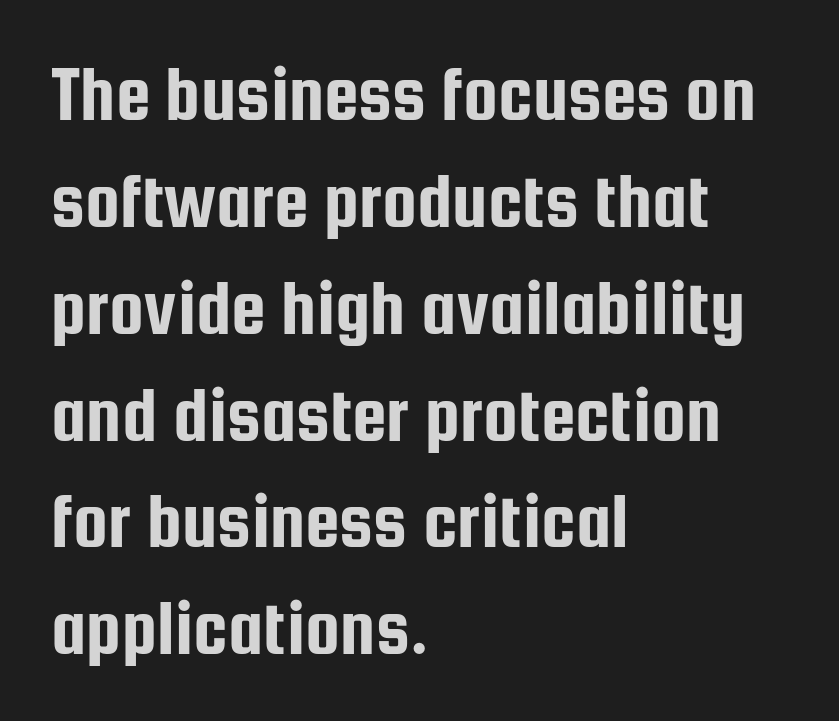
The image shows 78 px condensed sans-serif type, upright; set left-aligned, normal line spacing (1.37x), normal letter spacing, not underlined; low stroke contrast and a medium x-height.
